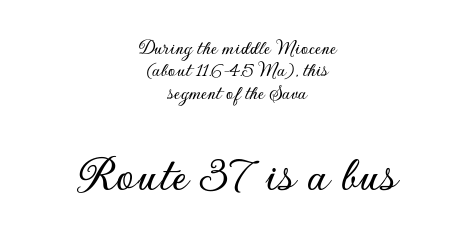
{"serif": "no", "width": "normal", "stroke_contrast": "low", "x_height": "small", "monospaced": "no", "underline": "no", "align": "center", "line_spacing": "tight", "line_spacing_ratio": 1.06, "letter_spacing": "normal", "letter_spacing_em": 0.0, "larger_block": "second", "size_ratio": 2.48, "glyph_px": 52}
